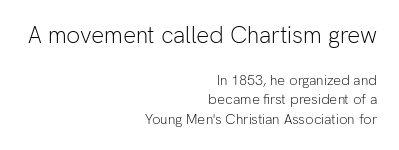
The image shows 23 px text type, upright; set right-aligned, normal line spacing (1.38x), normal letter spacing, not underlined; the first (top) block is 1.64x larger.
